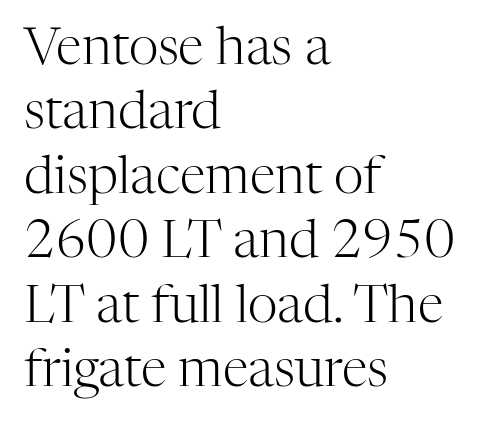
{"serif": "yes", "italic": "no", "bold": "no", "weight": "light", "width": "normal", "stroke_contrast": "high", "x_height": "medium", "monospaced": "no", "underline": "no", "align": "left", "line_spacing_ratio": 1.24, "letter_spacing": "normal", "letter_spacing_em": 0.0, "glyph_px": 52}
